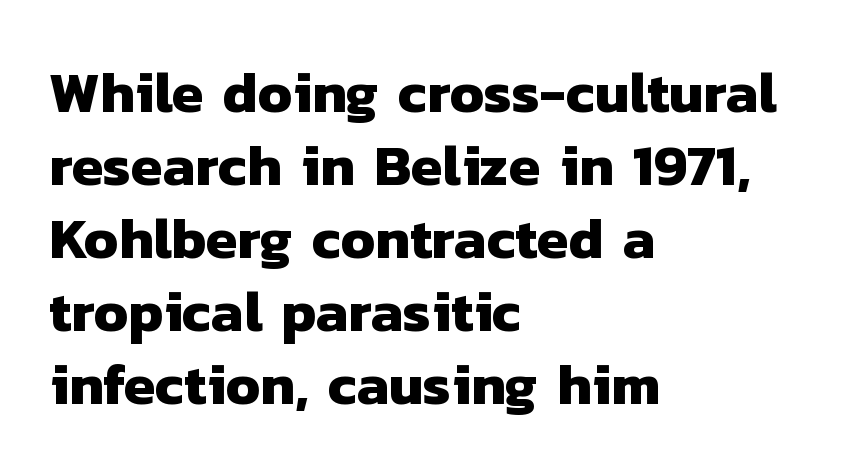
Q: Is the text bold? A: Yes.
Q: Is the typeface a serif or a sans-serif typeface? A: Sans-serif.
Q: Is the text underlined? A: No.
Q: How is the paragraph aligned? A: Left-aligned.
Q: Is the spacing between letters normal or unusually wide? A: Normal.
Q: Is the spacing between lines tight, normal or loose? A: Normal.
Q: Width (condensed, normal, or wide)? A: Normal.
Q: Stroke contrast? A: Low.
Q: x-height? A: Medium.
Q: Monospaced? A: No.
